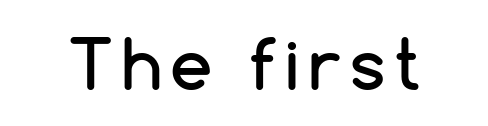
{"serif": "no", "italic": "no", "width": "normal", "stroke_contrast": "low", "x_height": "medium", "monospaced": "no", "underline": "no", "glyph_px": 68}
